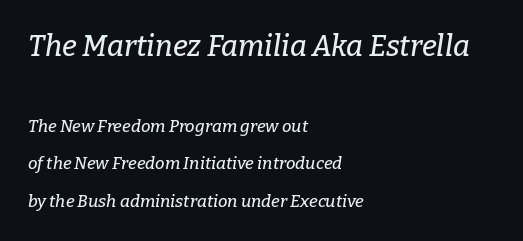
Vertical spacing — loose. The face used here is proportionally spaced, like ordinary book or web type. Font category for this specimen: serif. This is oblique type, the kind used for emphasis or titles. Character size in the leading block exceeds that of the trailing block.
